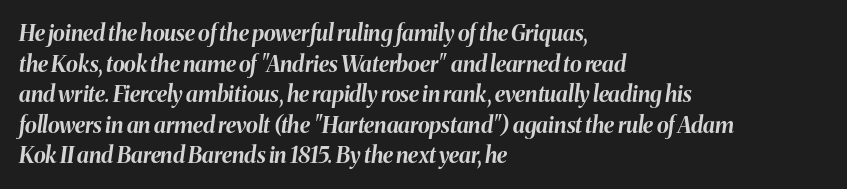
Is the letter spacing exaggerated? No — it looks like the ordinary default. The lettering tilts uniformly, giving the passage an italic look. Anything drawn beneath the words? Only blank space. If you drew a ruler down the left edge, every line would touch it. A typesetter would call this leading conventional body-copy spacing. The passage shown is emphatically bold.
